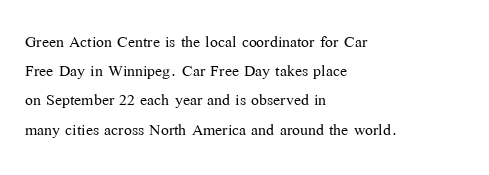
The image shows 21 px text type, upright; set left-aligned, normal line spacing (1.39x), normal letter spacing, not underlined.
